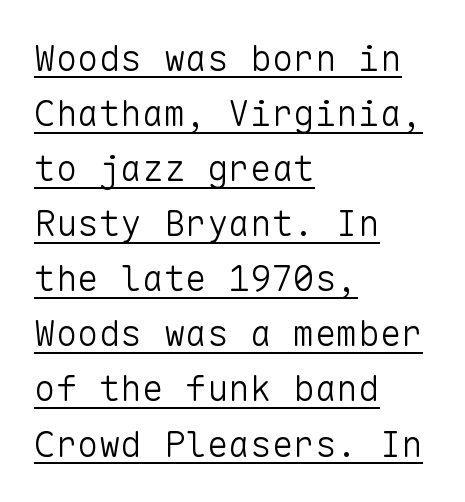
The image shows 36 px light sans-serif type, upright, monospaced; set left-aligned, normal line spacing (1.53x), normal letter spacing, underlined; low stroke contrast and a medium x-height.
